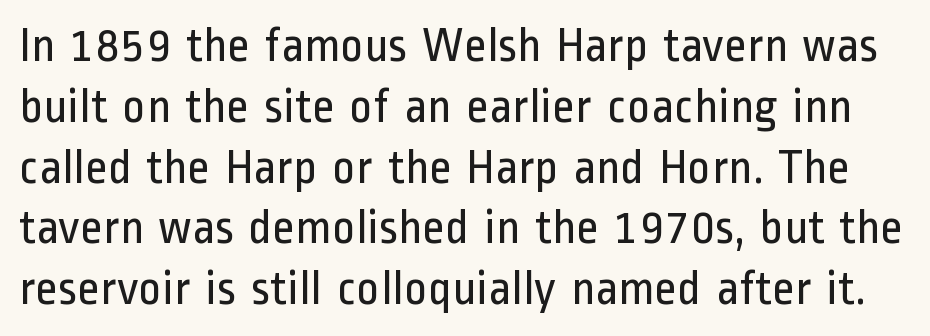
{"serif": "no", "italic": "no", "bold": "no", "weight": "regular", "width": "condensed", "stroke_contrast": "low", "x_height": "medium", "monospaced": "no", "underline": "no", "line_spacing_ratio": 1.24, "letter_spacing": "normal", "letter_spacing_em": 0.0, "glyph_px": 49}
